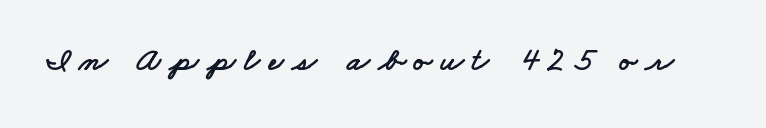
{"serif": "no", "width": "wide", "stroke_contrast": "low", "x_height": "small", "monospaced": "no", "underline": "no", "letter_spacing": "wide", "letter_spacing_em": 0.25, "glyph_px": 33}
